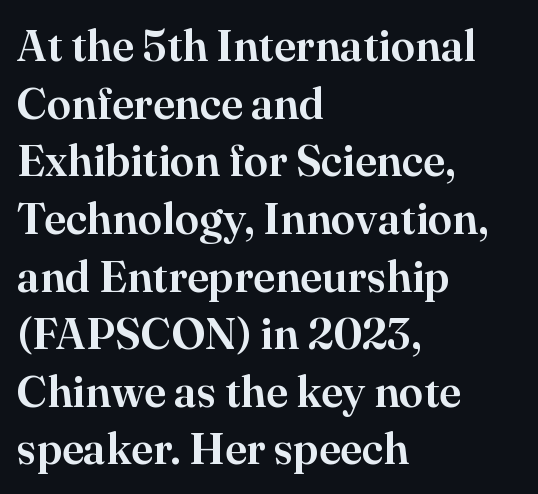
In terms of letterform style, serifs are clearly present. This rendering features lettering with no underline. Baseline-to-baseline distance is the conventional proportion of letter height. Teacher's note: observe the even left margin — that is flush-left alignment. Rendered with straight, roman letterforms.
